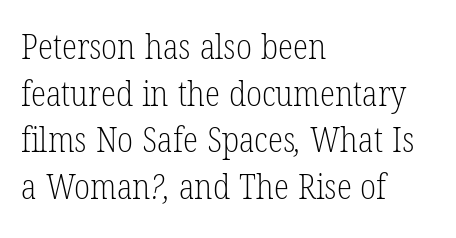
Plain, unruled lines of type. This rendering uses left alignment, leaving the right contour irregular. Does the leading feel generous? No, just average. Caption: standard tracking, unaltered. Varying glyph widths throughout — classic text-font behaviour.
